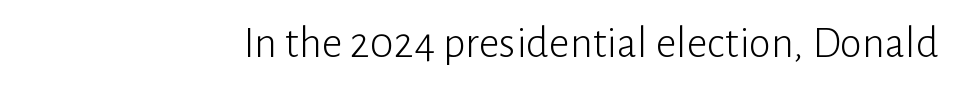
The text was rendered using a sans face with plain stroke endings. Tracking value appears to be zero — textbook default spacing. The cut favours lightness, reaching ordinary text weight at its darkest. This is the regular roman posture of the typeface. Spacing verdict: proportional, widths tailored to each character.
